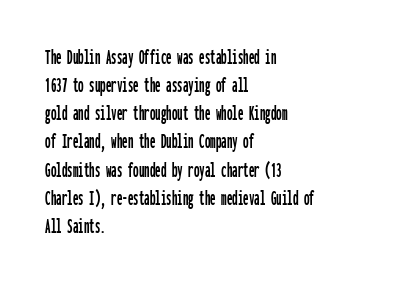
The image shows 22 px text type, upright; set left-aligned, normal line spacing (1.28x), normal letter spacing, not underlined.
